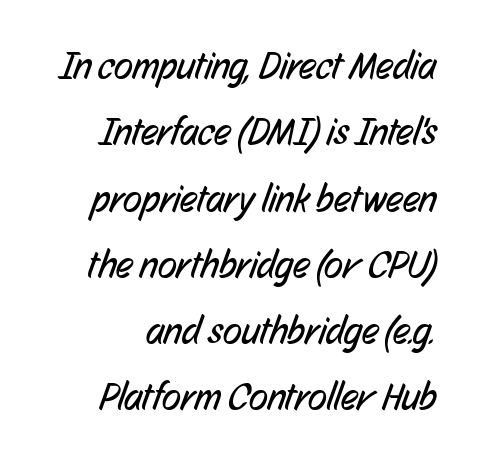
These lines are set flush right with a ragged left edge. Tracking here is standard; glyphs follow each other at the usual distance. A typesetter would label this face a sans. This sample has the flowing, uneven cadence of proportional lettering.
